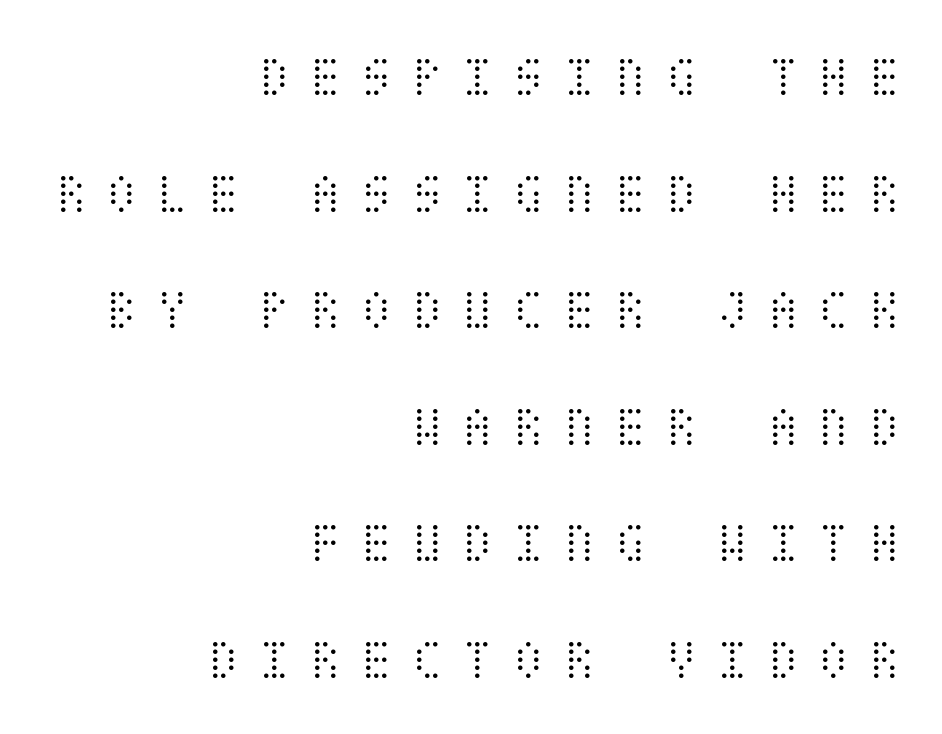
The image shows 58 px light, condensed type, upright; set right-aligned, loose line spacing (2.01x), unusually wide letter spacing (+0.33 em), not underlined; medium stroke contrast and a large x-height.
